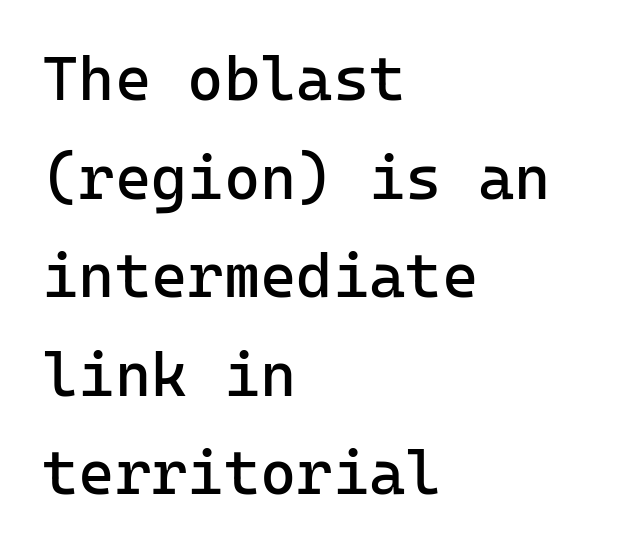
Q: Is the text bold? A: No.
Q: Is the text italic (slanted)? A: No, it is upright.
Q: Is the typeface a serif or a sans-serif typeface? A: Sans-serif.
Q: Is the text underlined? A: No.
Q: How is the paragraph aligned? A: Left-aligned.
Q: Is the spacing between letters normal or unusually wide? A: Normal.
Q: Is the spacing between lines tight, normal or loose? A: Normal.
Q: Width (condensed, normal, or wide)? A: Normal.
Q: Stroke contrast? A: Low.
Q: x-height? A: Medium.
Q: Monospaced? A: Yes.
